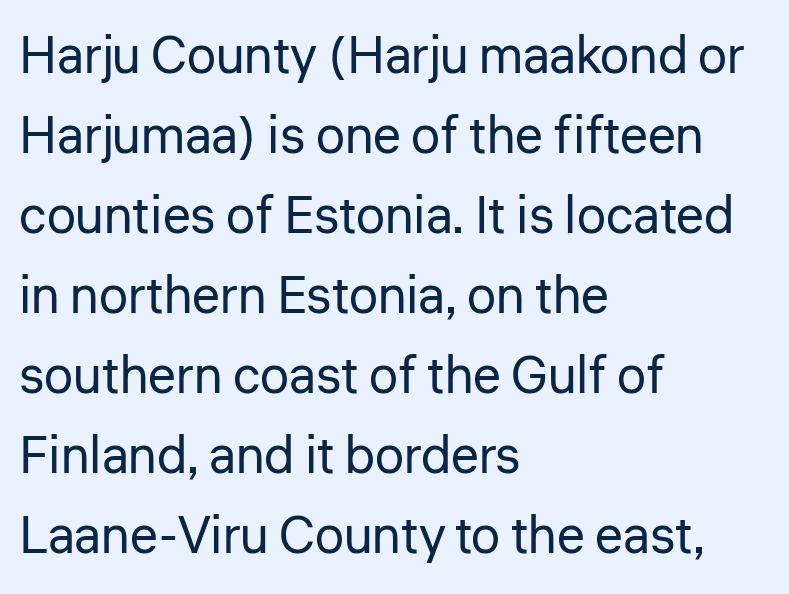
The image shows 52 px regular-weight sans-serif type, upright; set left-aligned, normal line spacing (1.54x), normal letter spacing, not underlined; low stroke contrast and a medium x-height.
